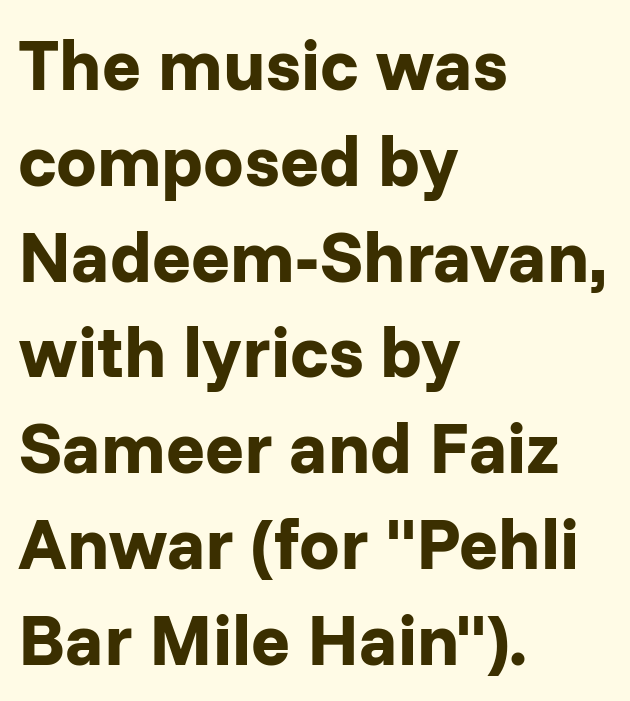
Visually the block forms a straight wall on the left and a jagged coastline on the right. Strokes here are thick enough to call this a true bold. The letters carry no serifs — their stems end cleanly without finishing strokes. A typesetter would call this leading conventional body-copy spacing. If you drew a line through each stem, it would be perfectly vertical.
